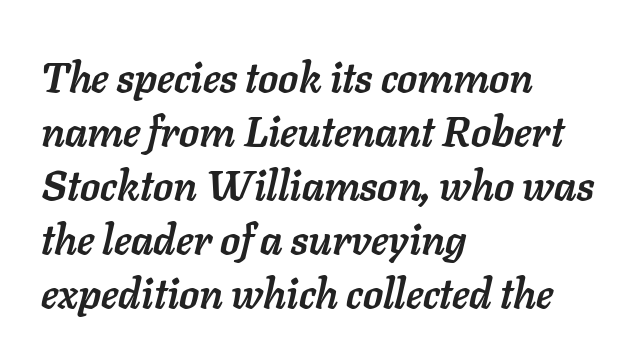
Q: Is the text bold? A: Yes.
Q: Is the text italic (slanted)? A: Yes, it leans right by about 11 degrees.
Q: Is the text underlined? A: No.
Q: How is the paragraph aligned? A: Left-aligned.
Q: Is the spacing between letters normal or unusually wide? A: Normal.
Q: Is the spacing between lines tight, normal or loose? A: Normal.
Q: Width (condensed, normal, or wide)? A: Normal.
Q: Stroke contrast? A: Low.
Q: x-height? A: Medium.
Q: Monospaced? A: No.
